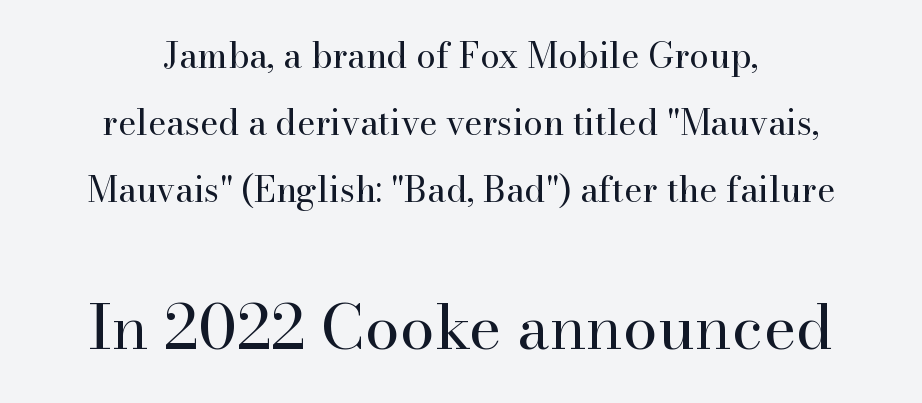
The typeface has the unassuming heft of standard copy or less. Caption: upper text group reduced, lower text group enlarged. Between one letter and the next there's only the usual sliver of space. The space directly below the letters is spotless.
